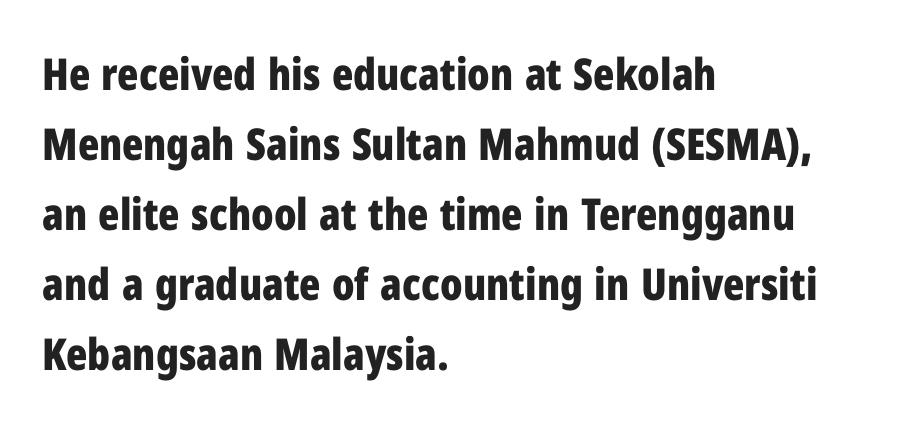
Decoration check: the copy has no underline. Baseline-to-baseline distance is the conventional proportion of letter height. You'd pick this weight for a headline — it's a proper bold. This rendering leaves character spacing at its baseline value.
